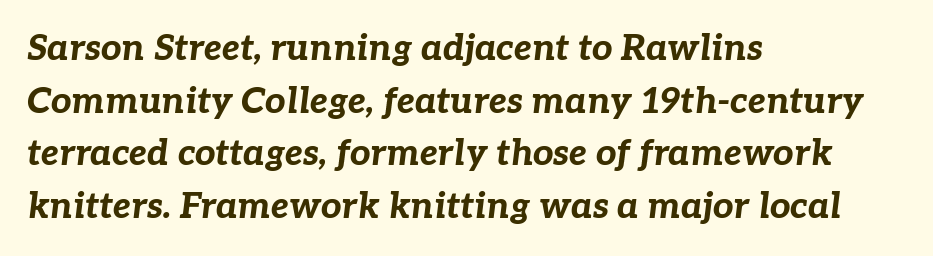
The image shows 36 px bold type, italic (leaning right); set left-aligned, normal line spacing (1.46x), normal letter spacing, not underlined; low stroke contrast and a medium x-height.
